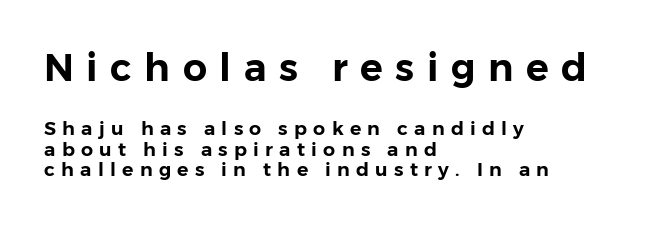
Q: Is the text italic (slanted)? A: No, it is upright.
Q: Is the typeface a serif or a sans-serif typeface? A: Sans-serif.
Q: Is the text underlined? A: No.
Q: How is the paragraph aligned? A: Left-aligned.
Q: Is the spacing between letters normal or unusually wide? A: Unusually wide.
Q: Is the spacing between lines tight, normal or loose? A: Tight.
Q: Which block of text is set in a larger size, the first (top) or the second (bottom)? A: The first (top) one.
Q: Width (condensed, normal, or wide)? A: Normal.
Q: Stroke contrast? A: Low.
Q: x-height? A: Medium.
Q: Monospaced? A: No.
